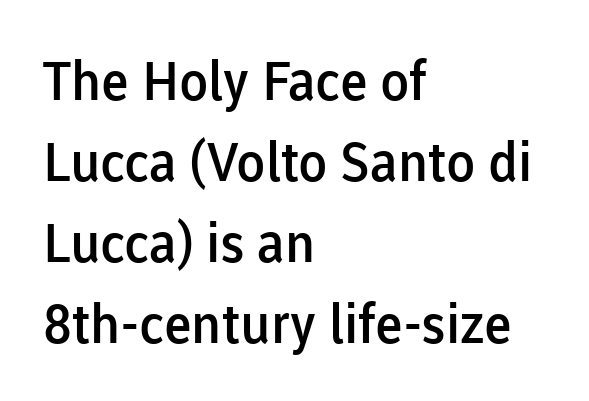
Q: Is the text bold? A: Semi-bold.
Q: Is the text italic (slanted)? A: No, it is upright.
Q: Is the typeface a serif or a sans-serif typeface? A: Sans-serif.
Q: Is the text underlined? A: No.
Q: How is the paragraph aligned? A: Left-aligned.
Q: Is the spacing between letters normal or unusually wide? A: Normal.
Q: Is the spacing between lines tight, normal or loose? A: Normal.
Q: Width (condensed, normal, or wide)? A: Normal.
Q: Stroke contrast? A: Low.
Q: x-height? A: Medium.
Q: Monospaced? A: No.
